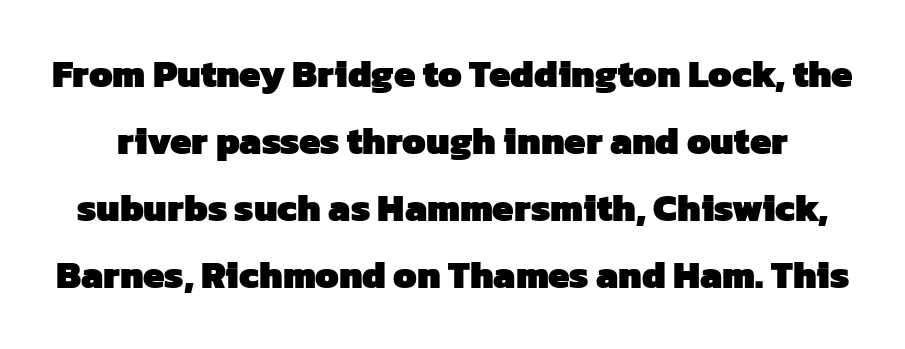
The string is rendered with underlining switched off. The line texture is even and compact thanks to regular tracking. Here the designer chose a conventional face with non-uniform glyph widths. Nope, no serifs anywhere on these letters.
